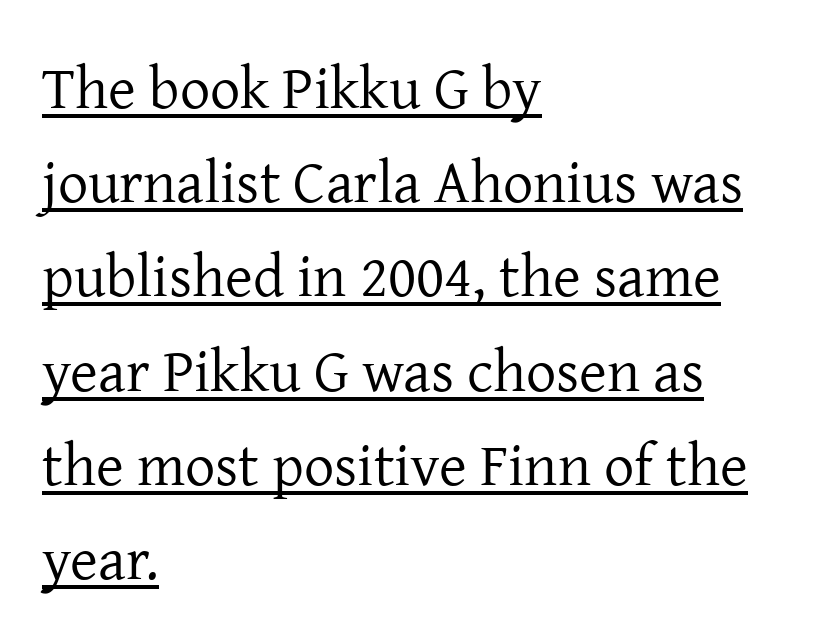
Q: Is the text bold? A: No.
Q: Is the text italic (slanted)? A: No, it is upright.
Q: Is the typeface a serif or a sans-serif typeface? A: Serif.
Q: Is the text underlined? A: Yes.
Q: How is the paragraph aligned? A: Left-aligned.
Q: Is the spacing between letters normal or unusually wide? A: Normal.
Q: Is the spacing between lines tight, normal or loose? A: Normal.
Q: Width (condensed, normal, or wide)? A: Normal.
Q: Stroke contrast? A: Low.
Q: x-height? A: Medium.
Q: Monospaced? A: No.
